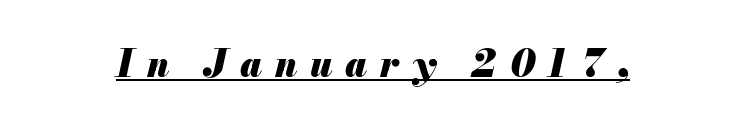
What weight is shown? A full bold with thick strokes. You could not count columns in this text — the font is proportionally spaced. Is the type slanted? Yes — the strokes lean at a clear angle. Descenders here cross a horizontal rule under the line. A typesetter would call this heavily tracked-out type.
